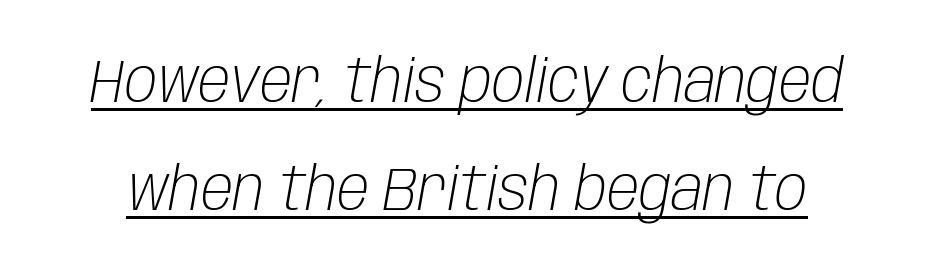
This reads as an unemphasized weight, regular at the heaviest. Check the space under the baseline: a stroke is drawn there. It's the slanting kind of type. Varying glyph widths throughout — classic text-font behaviour. No extra tracking has been applied to these lines.
